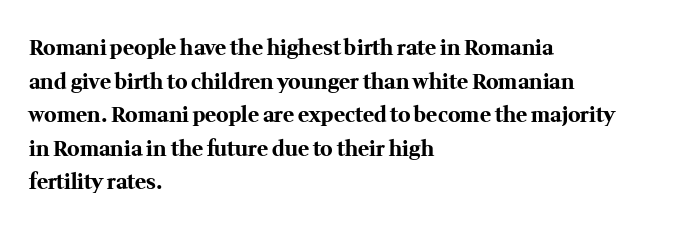
This sample uses plain, unmodified letter spacing. The lines are quadded left. If you measured baseline to baseline, you'd find a middling distance. A dark, heavy texture on the line: the type is bold. Unmarked baselines from the first word to the last.
